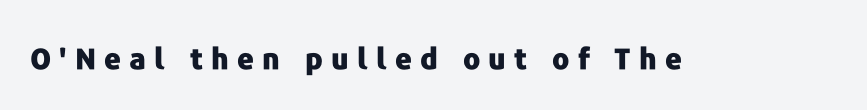
{"serif": "no", "italic": "no", "bold": "yes", "weight": "heavy", "width": "normal", "stroke_contrast": "low", "x_height": "medium", "monospaced": "no", "underline": "no", "letter_spacing": "wide", "letter_spacing_em": 0.28, "glyph_px": 29}
